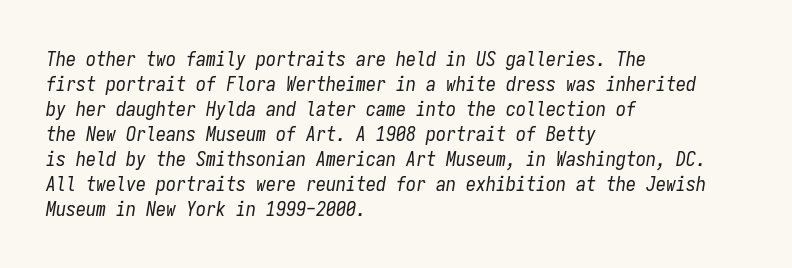
Q: Is the text bold? A: No.
Q: Is the text italic (slanted)? A: Yes, it leans right by about 9 degrees.
Q: Is the text underlined? A: No.
Q: How is the paragraph aligned? A: Left-aligned.
Q: Is the spacing between letters normal or unusually wide? A: Normal.
Q: Is the spacing between lines tight, normal or loose? A: Normal.
